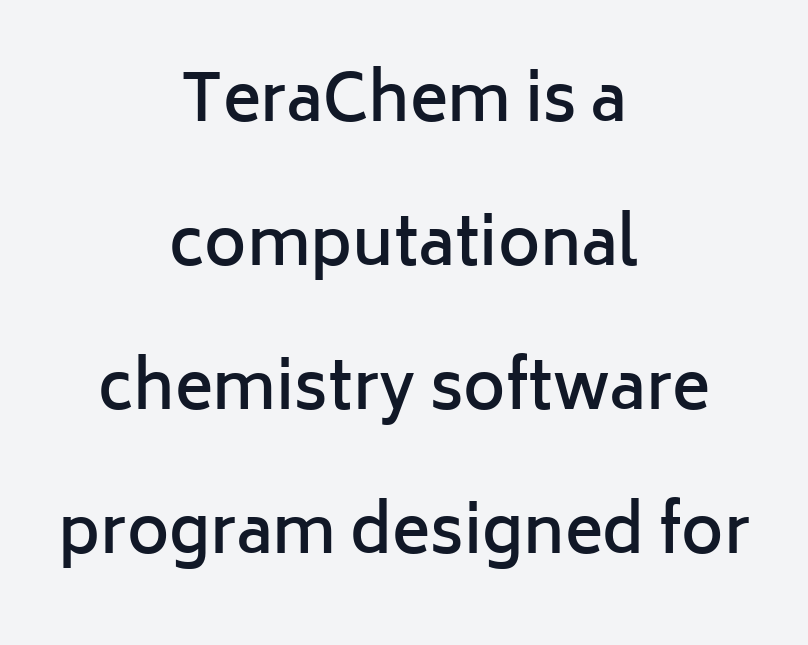
Q: Is the text bold? A: Semi-bold.
Q: Is the text italic (slanted)? A: No, it is upright.
Q: Is the typeface a serif or a sans-serif typeface? A: Sans-serif.
Q: Is the text underlined? A: No.
Q: How is the paragraph aligned? A: Centered.
Q: Is the spacing between letters normal or unusually wide? A: Normal.
Q: Is the spacing between lines tight, normal or loose? A: Loose.
Q: Width (condensed, normal, or wide)? A: Normal.
Q: Stroke contrast? A: Low.
Q: x-height? A: Medium.
Q: Monospaced? A: No.
